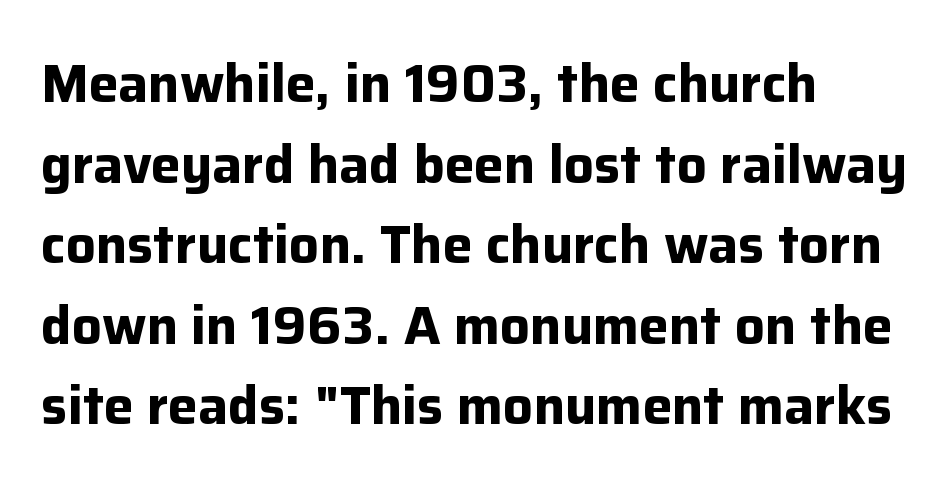
Q: Is the text bold? A: Yes.
Q: Is the text italic (slanted)? A: No, it is upright.
Q: Is the typeface a serif or a sans-serif typeface? A: Sans-serif.
Q: Is the text underlined? A: No.
Q: How is the paragraph aligned? A: Left-aligned.
Q: Is the spacing between letters normal or unusually wide? A: Normal.
Q: Is the spacing between lines tight, normal or loose? A: Normal.
Q: Width (condensed, normal, or wide)? A: Normal.
Q: Stroke contrast? A: Low.
Q: x-height? A: Medium.
Q: Monospaced? A: No.
